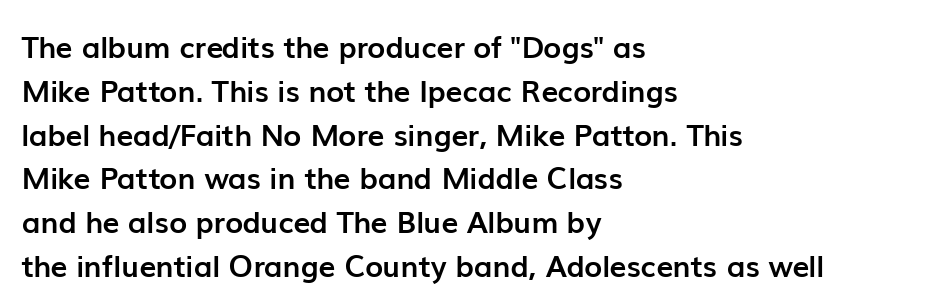
{"serif": "no", "italic": "no", "bold": "yes", "weight": "semibold", "width": "normal", "stroke_contrast": "low", "x_height": "medium", "monospaced": "no", "underline": "no", "align": "left", "line_spacing": "normal", "line_spacing_ratio": 1.46, "letter_spacing": "normal", "letter_spacing_em": 0.0, "glyph_px": 30}
